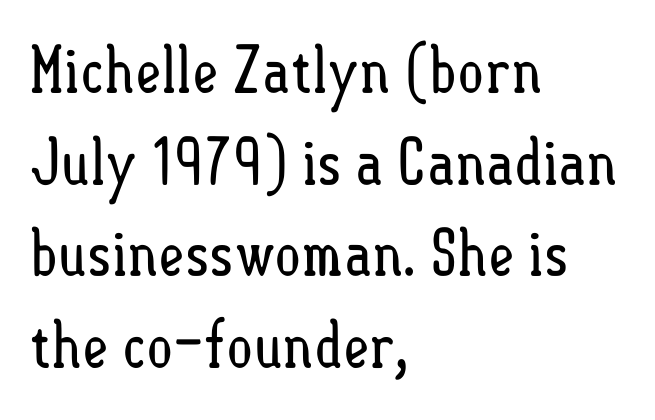
The image shows 64 px regular-weight, condensed type, upright; set left-aligned, normal line spacing (1.43x), normal letter spacing, not underlined; low stroke contrast and a small x-height.
